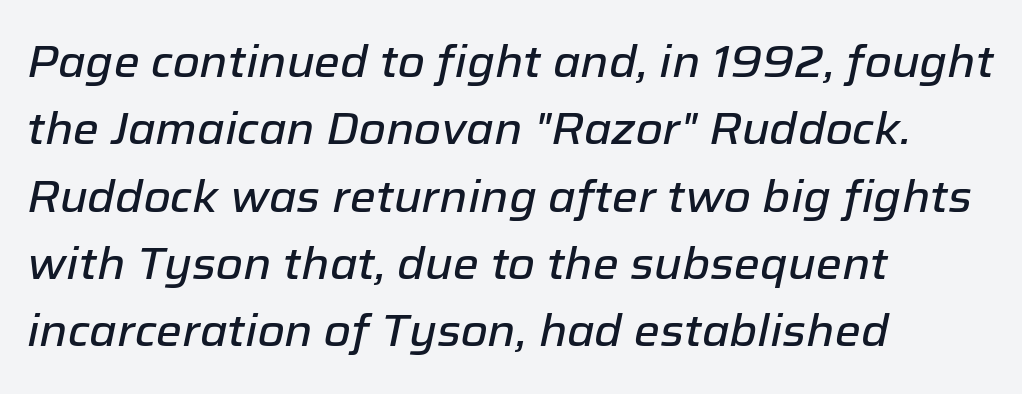
All the whitespace from short lines collects on the right. How are the letters spaced? Ordinarily, with no added tracking. Note the varied advance widths — an 'i' is clearly narrower than an 'm'. Tall strokes in this sample are angled rather than plumb. Compared with typical paragraphs, the rows here are spaced about the same.
